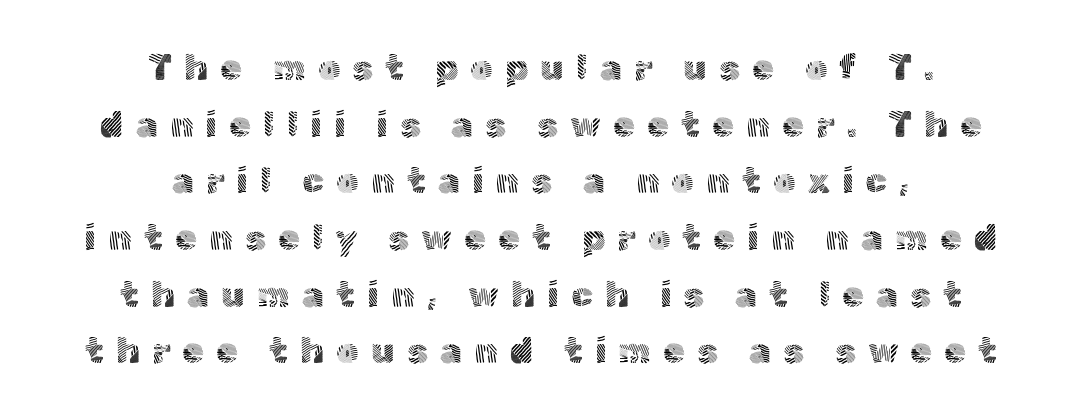
The characters display no serif detailing; their extremities are plain. A student would call this center alignment; a typographer would say set centered. The zone under the glyphs is completely vacant. Letters have the restrained weight of plain body copy at most. Observe the wide spacing: letters keep a clear distance from each other.
